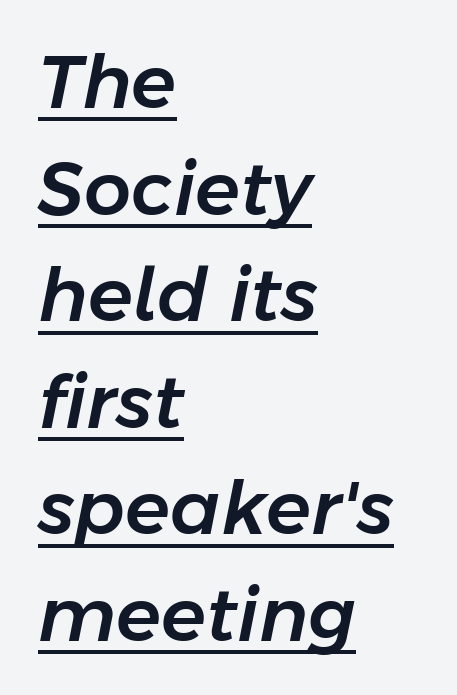
The image shows 74 px text type, italic (leaning right); set left-aligned, normal line spacing (1.44x), normal letter spacing, underlined; low stroke contrast and a medium x-height.
